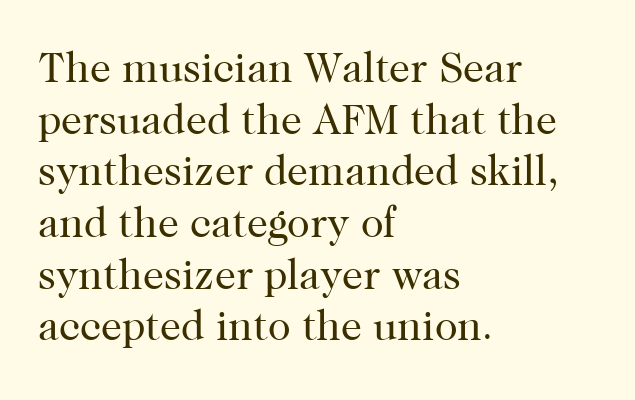
{"serif": "yes", "italic": "no", "bold": "no", "weight": "regular", "width": "normal", "stroke_contrast": "high", "x_height": "medium", "monospaced": "no", "underline": "no", "align": "left", "line_spacing_ratio": 1.23, "letter_spacing": "normal", "letter_spacing_em": 0.0, "glyph_px": 42}
